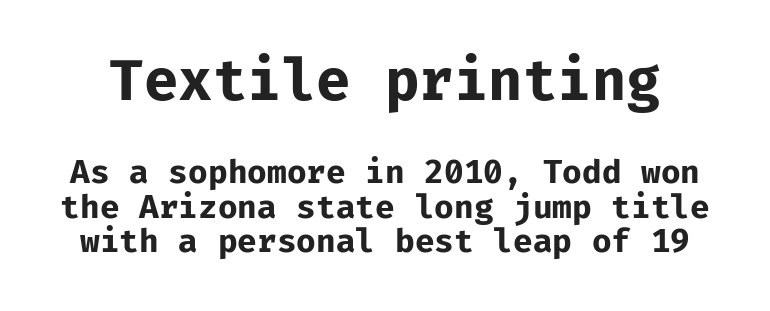
Classification — sans serif. The block of text is dense from top to bottom, with scant space between rows. Heavy, bold letterforms. The letters in the upper block stand taller than those in the block below. Anything drawn beneath the words? Only blank space. Style check: upright.
